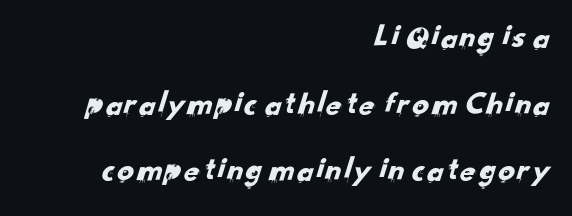
Is this a fixed-width face? No — the glyphs have proportional, varying widths. The leading is generous, giving the passage an open texture. Clear beneath every line of the passage. Nothing sits at the stroke ends, so this counts as sans-serif. This sample is right-justified, so line beginnings fall wherever the words allow. Tracking here is standard; glyphs follow each other at the usual distance.
